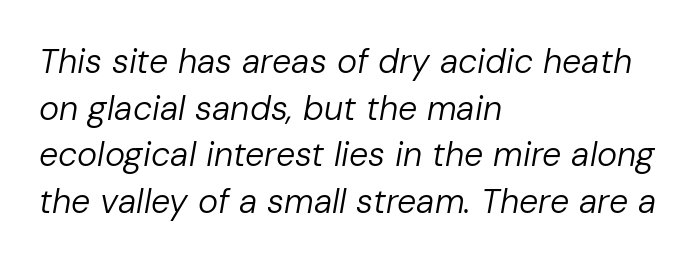
Q: Is the text bold? A: No.
Q: Is the text italic (slanted)? A: Yes, it leans right by about 10 degrees.
Q: Is the text underlined? A: No.
Q: How is the paragraph aligned? A: Left-aligned.
Q: Is the spacing between letters normal or unusually wide? A: Normal.
Q: Is the spacing between lines tight, normal or loose? A: Normal.
Q: Width (condensed, normal, or wide)? A: Normal.
Q: Stroke contrast? A: Low.
Q: x-height? A: Medium.
Q: Monospaced? A: No.
